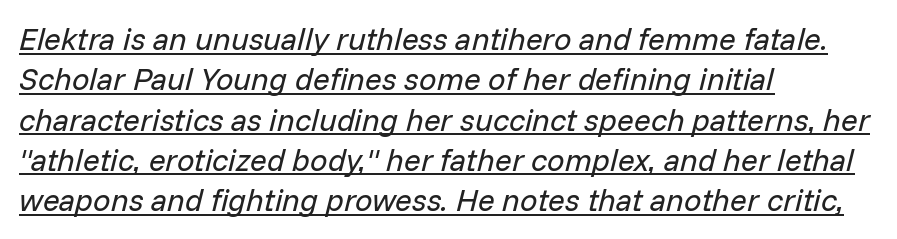
{"italic": "yes", "lean": "right", "slant_degrees": 14, "bold": "no", "weight": "regular", "width": "normal", "stroke_contrast": "low", "x_height": "medium", "monospaced": "no", "underline": "yes", "align": "left", "line_spacing": "normal", "line_spacing_ratio": 1.3, "letter_spacing": "normal", "letter_spacing_em": 0.0, "glyph_px": 31}
